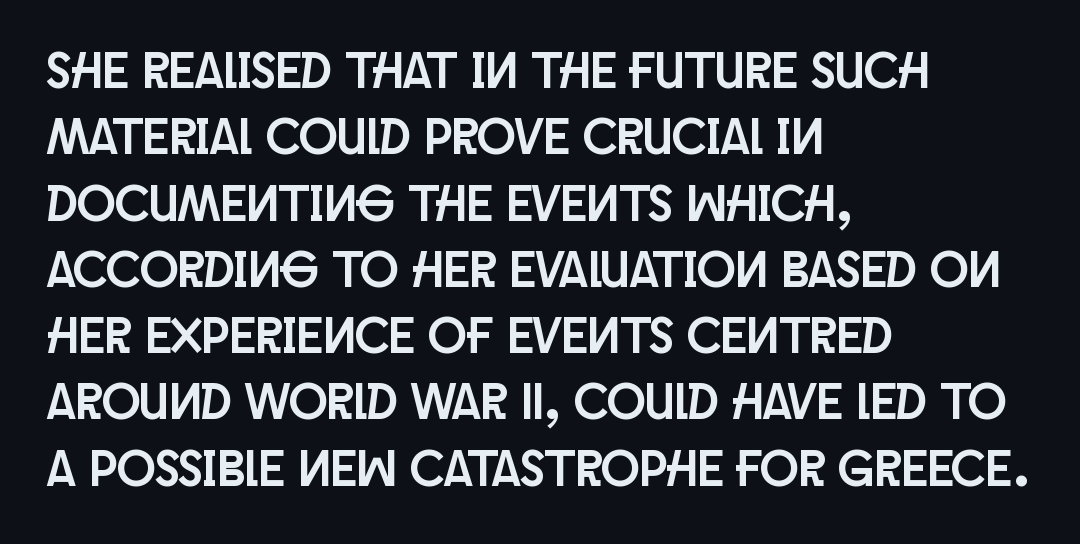
What kind of face is this? One without serifs — a sans. Horizontally, the lines are justified to the leading edge only. The gap between lines stays unmarked. Rows of type keep a routine distance in the vertical direction.
